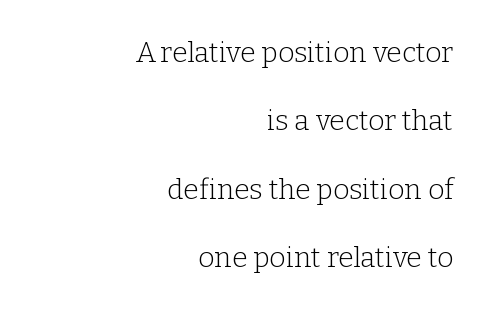
{"serif": "yes", "italic": "no", "bold": "no", "weight": "light", "width": "normal", "stroke_contrast": "low", "x_height": "medium", "monospaced": "no", "underline": "no", "align": "right", "line_spacing": "loose", "line_spacing_ratio": 2.44, "letter_spacing": "normal", "letter_spacing_em": 0.0, "glyph_px": 28}
